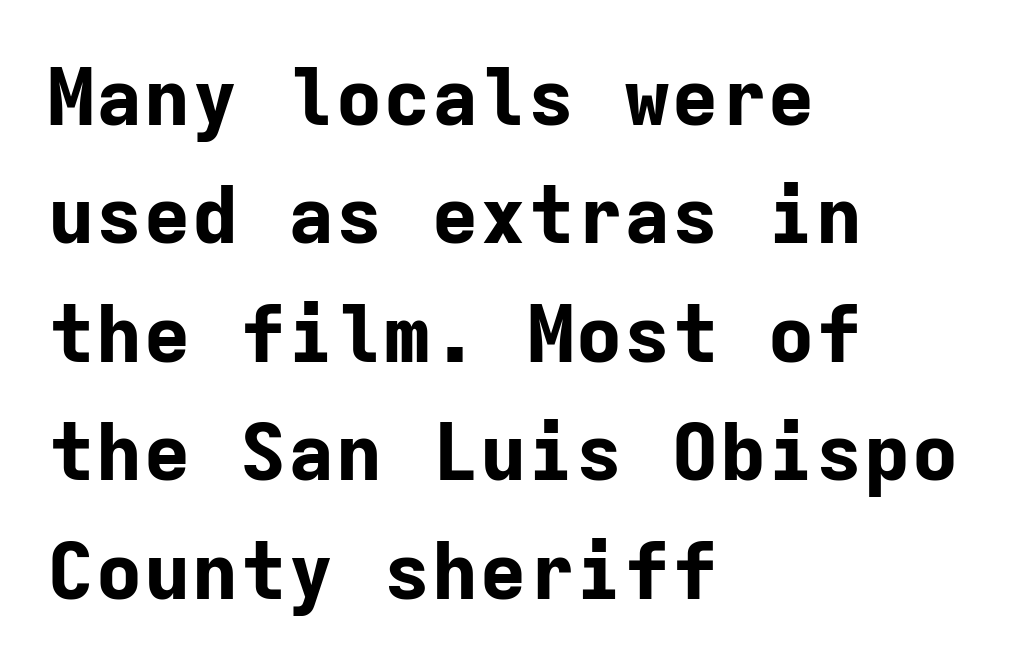
{"serif": "no", "italic": "no", "bold": "yes", "weight": "bold", "width": "normal", "stroke_contrast": "low", "x_height": "medium", "monospaced": "yes", "underline": "no", "align": "left", "line_spacing": "normal", "line_spacing_ratio": 1.48, "letter_spacing": "normal", "letter_spacing_em": 0.0, "glyph_px": 80}
